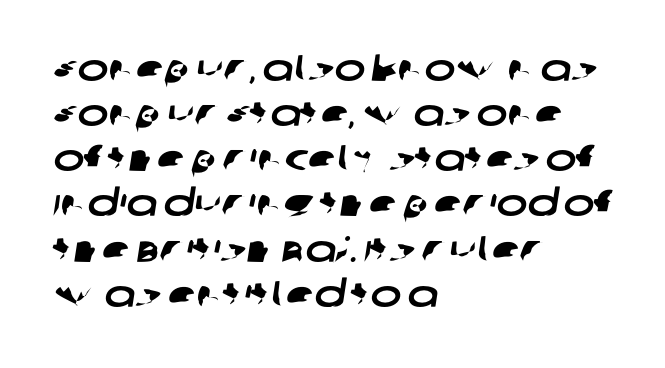
Descenders hang freely into open space. A typesetter would call this proportional, since set widths differ per character. The rendering shows plain stroke endings on the letterforms — a sans-serif design. Observe the ordinary spacing: letters are neighbours, not strangers.
